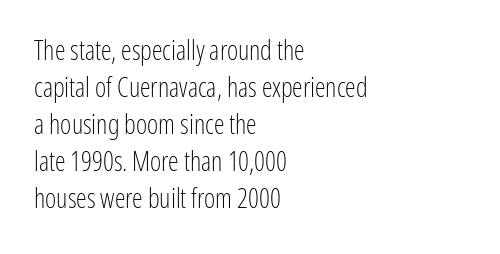
The image shows 27 px text type, upright; set left-aligned, normal line spacing (1.37x), normal letter spacing, not underlined.
